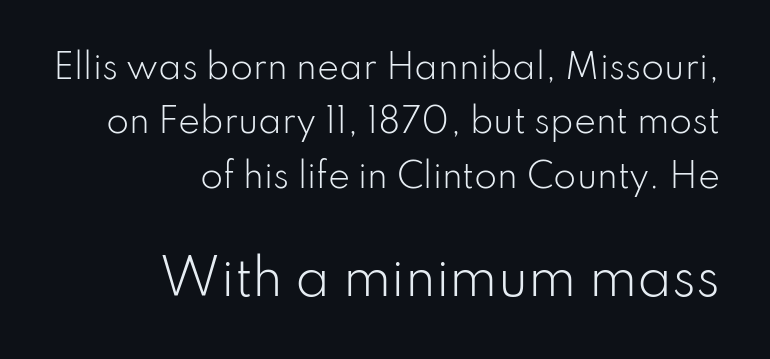
Q: Is the text bold? A: No.
Q: Is the text italic (slanted)? A: No, it is upright.
Q: Is the typeface a serif or a sans-serif typeface? A: Sans-serif.
Q: Is the text underlined? A: No.
Q: How is the paragraph aligned? A: Right-aligned.
Q: Is the spacing between letters normal or unusually wide? A: Normal.
Q: Is the spacing between lines tight, normal or loose? A: Normal.
Q: Which block of text is set in a larger size, the first (top) or the second (bottom)? A: The second (bottom) one.
Q: Width (condensed, normal, or wide)? A: Normal.
Q: Stroke contrast? A: Low.
Q: x-height? A: Small.
Q: Monospaced? A: No.
